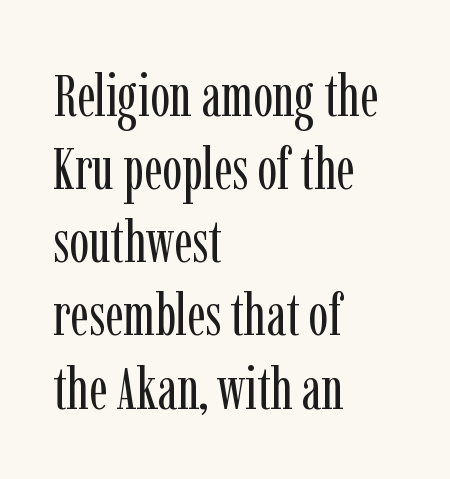
Heft: none added — not bold. Look at the tracking — it's just the regular setting, nothing added. Descender tails drop into unmarked territory. Left-aligned paragraph, ragged on the right. Varying glyph widths throughout — classic text-font behaviour.
